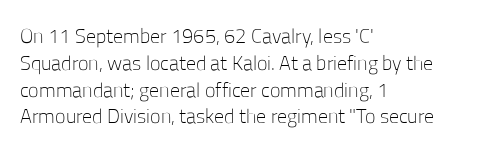
Unlike italic type, these characters show no tilt at all. Honestly, there is no underline to notice here at all. The ragged edge is on the right, which tells us the setting is flush left. Tracking here is standard; glyphs follow each other at the usual distance.
